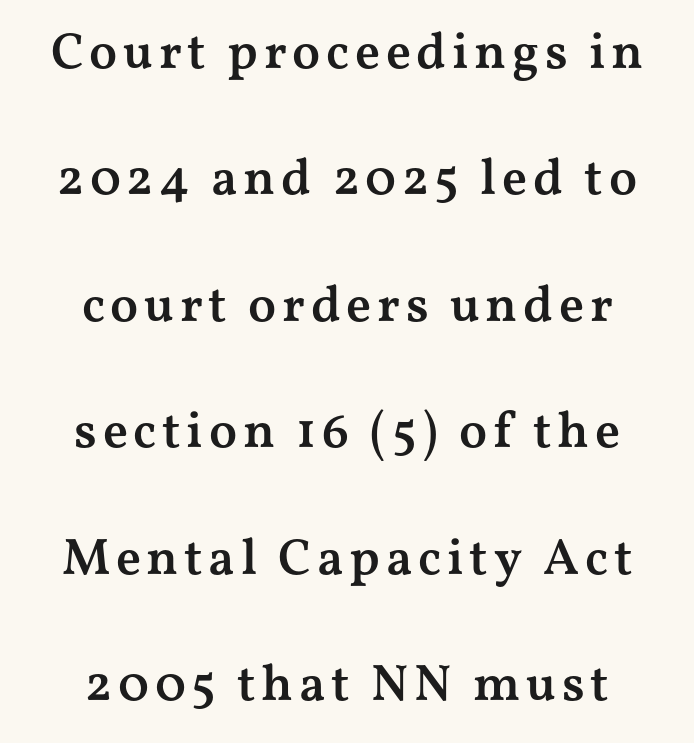
Q: Is the text bold? A: Semi-bold.
Q: Is the text italic (slanted)? A: No, it is upright.
Q: Is the typeface a serif or a sans-serif typeface? A: Serif.
Q: Is the text underlined? A: No.
Q: How is the paragraph aligned? A: Centered.
Q: Is the spacing between lines tight, normal or loose? A: Loose.
Q: Width (condensed, normal, or wide)? A: Wide.
Q: Stroke contrast? A: Medium.
Q: x-height? A: Medium.
Q: Monospaced? A: No.
